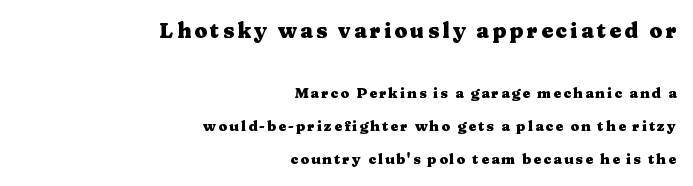
Q: Is the text bold? A: Yes.
Q: Is the text italic (slanted)? A: No, it is upright.
Q: Is the text underlined? A: No.
Q: How is the paragraph aligned? A: Right-aligned.
Q: Is the spacing between lines tight, normal or loose? A: Loose.
Q: Which block of text is set in a larger size, the first (top) or the second (bottom)? A: The first (top) one.
